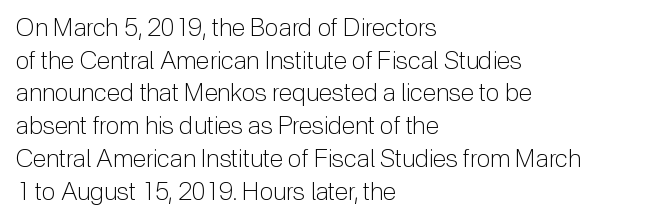
{"italic": "no", "bold": "no", "underline": "no", "align": "left", "line_spacing": "normal", "line_spacing_ratio": 1.31, "letter_spacing": "normal", "letter_spacing_em": 0.0, "glyph_px": 25}
